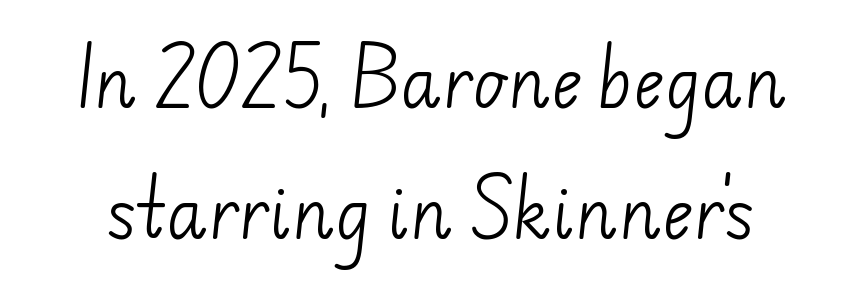
Q: Is the text bold? A: No.
Q: Is the typeface a serif or a sans-serif typeface? A: Sans-serif.
Q: Is the text underlined? A: No.
Q: Is the spacing between letters normal or unusually wide? A: Normal.
Q: Is the spacing between lines tight, normal or loose? A: Loose.
Q: Width (condensed, normal, or wide)? A: Normal.
Q: Stroke contrast? A: Low.
Q: x-height? A: Small.
Q: Monospaced? A: No.
